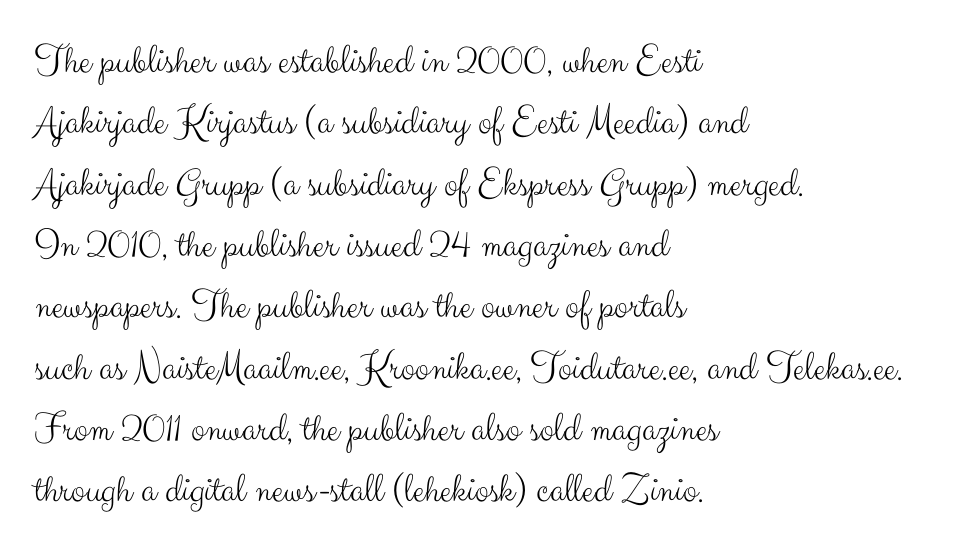
The image shows 42 px light sans-serif type; set left-aligned, normal line spacing (1.46x), normal letter spacing, not underlined; medium stroke contrast and a small x-height.
